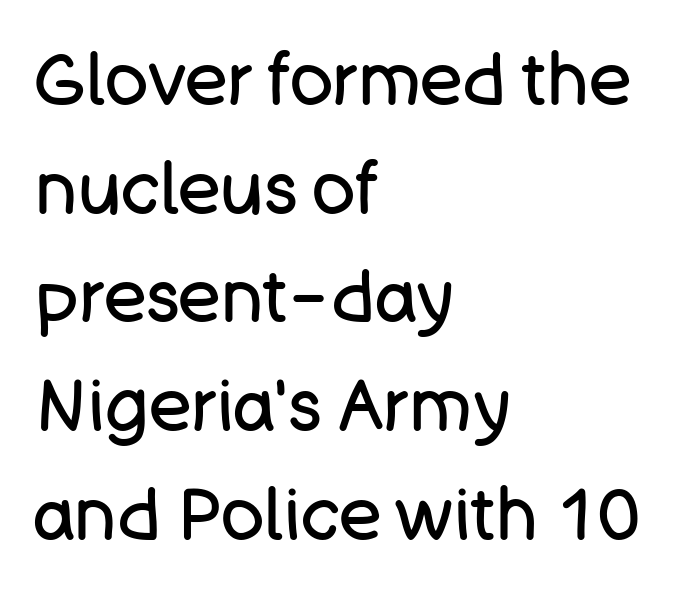
The image shows 72 px regular-weight sans-serif type, upright; set left-aligned, normal line spacing (1.51x), normal letter spacing, not underlined; low stroke contrast and a large x-height.
